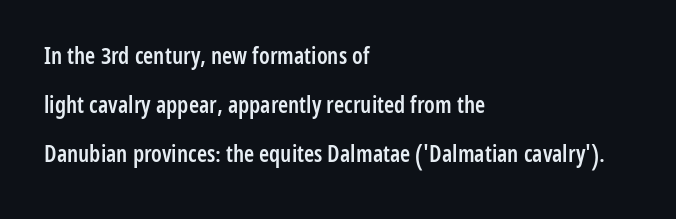
The image shows 23 px text type, upright; set left-aligned, loose line spacing (2.14x), normal letter spacing, not underlined.
